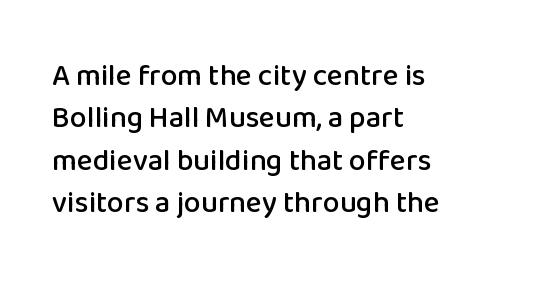
The image shows 30 px sans-serif type, upright; set left-aligned, normal line spacing (1.41x), normal letter spacing, not underlined; low stroke contrast and a medium x-height.
